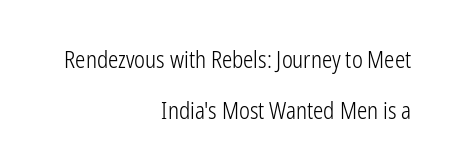
The space directly below the letters is spotless. Right-aligned paragraph, ragged on the left. Widely set lines give the paragraph a tall, airy silhouette. Nothing heavy about these letters — not bold at all. Italic: no, the glyphs are upright roman.
